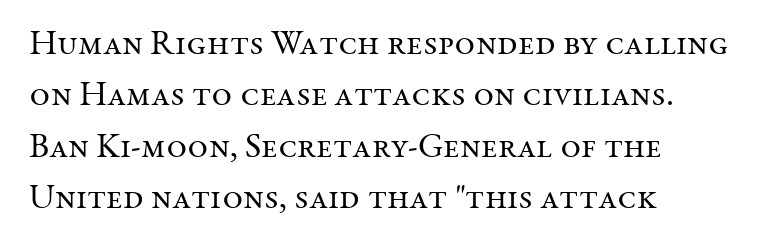
Q: Is the text bold? A: No.
Q: Is the text italic (slanted)? A: No, it is upright.
Q: Is the typeface a serif or a sans-serif typeface? A: Serif.
Q: Is the text underlined? A: No.
Q: How is the paragraph aligned? A: Left-aligned.
Q: Is the spacing between letters normal or unusually wide? A: Normal.
Q: Is the spacing between lines tight, normal or loose? A: Normal.
Q: Width (condensed, normal, or wide)? A: Normal.
Q: Stroke contrast? A: Medium.
Q: x-height? A: Medium.
Q: Monospaced? A: No.
